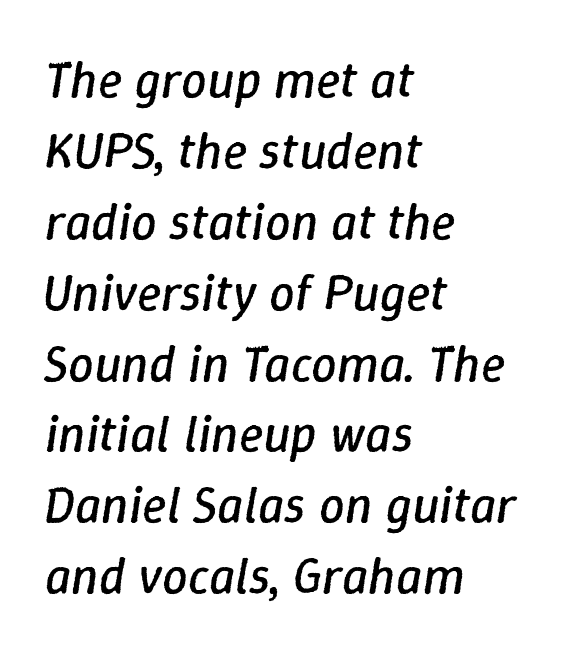
These lines stack with their left ends in a neat column. Stroke thickness stays within the range of a standard reading face or lighter. If you drew a line through each stem, it would be angled. Note the varied advance widths — an 'i' is clearly narrower than an 'm'. The gaps between neighbouring characters are ordinary and unremarkable.
